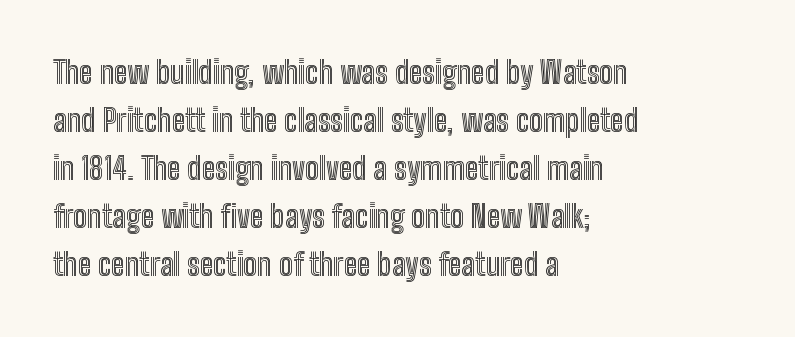
{"italic": "no", "width": "condensed", "x_height": "medium", "monospaced": "no", "underline": "no", "align": "left", "line_spacing": "normal", "line_spacing_ratio": 1.55, "letter_spacing": "normal", "letter_spacing_em": 0.0, "glyph_px": 31}
